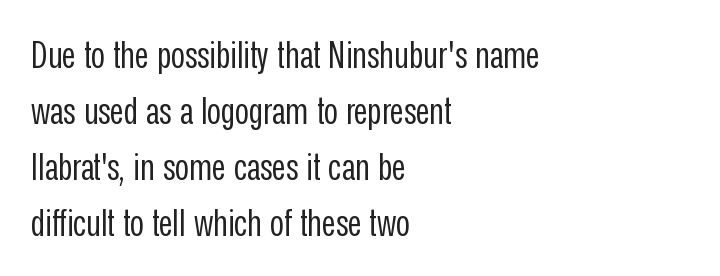
The rag falls on the right side of this text block. A roman cut, with each character standing at attention. A bare baseline throughout the passage. The face used here is a sans, in the tradition of grotesques and geometrics. The lines sit at an ordinary, default distance from one another. Unbolded letterforms with no extra heft.
